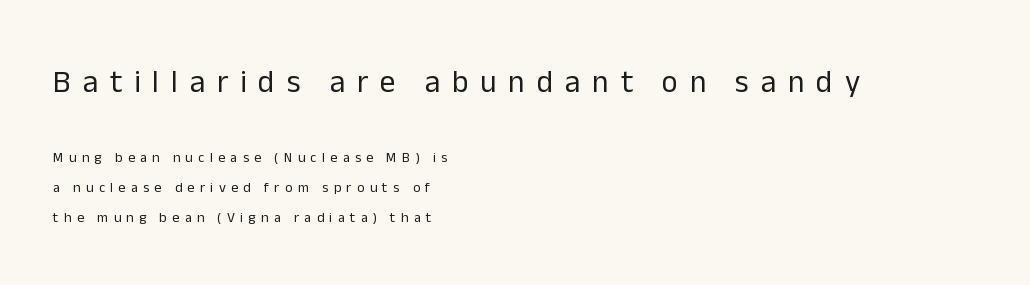
The font is comparable to plain body text, perhaps lighter. In terms of leading, this rendering errs on the spacious side. Honestly, there is no underline to notice here at all. The composition opens big and finishes small.
